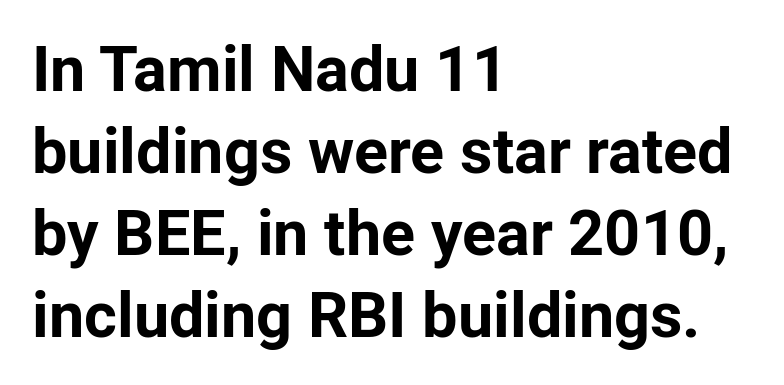
Q: Is the text bold? A: Yes.
Q: Is the text italic (slanted)? A: No, it is upright.
Q: Is the typeface a serif or a sans-serif typeface? A: Sans-serif.
Q: Is the text underlined? A: No.
Q: How is the paragraph aligned? A: Left-aligned.
Q: Is the spacing between letters normal or unusually wide? A: Normal.
Q: Is the spacing between lines tight, normal or loose? A: Normal.
Q: Width (condensed, normal, or wide)? A: Normal.
Q: Stroke contrast? A: Low.
Q: x-height? A: Medium.
Q: Monospaced? A: No.
